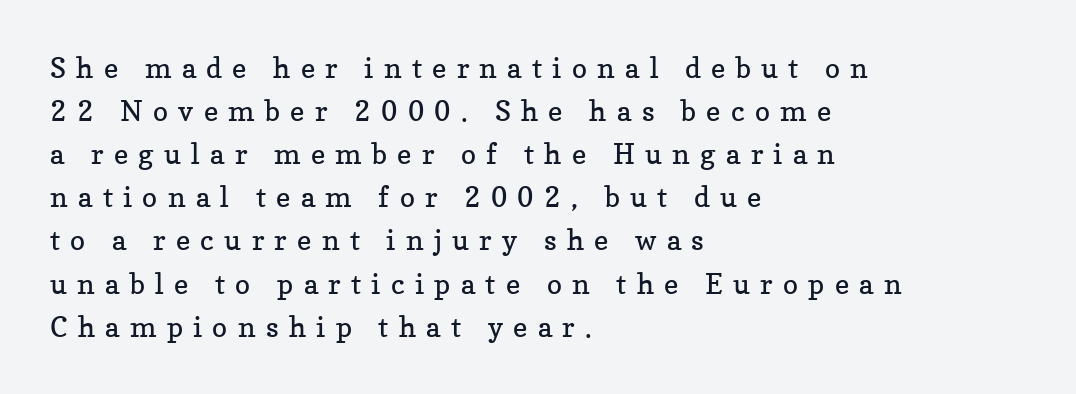
{"serif": "yes", "italic": "no", "bold": "no", "weight": "regular", "width": "normal", "stroke_contrast": "low", "x_height": "medium", "monospaced": "no", "underline": "no", "align": "left", "line_spacing": "normal", "line_spacing_ratio": 1.54, "letter_spacing": "wide", "letter_spacing_em": 0.37, "glyph_px": 28}
